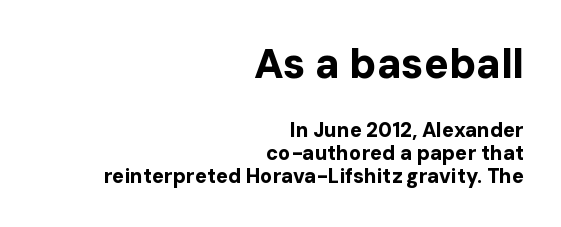
This is the regular roman posture of the typeface. Between one letter and the next there's only the usual sliver of space. Chunky letters — that's bold for sure. Decoration check: the copy has no underline.
